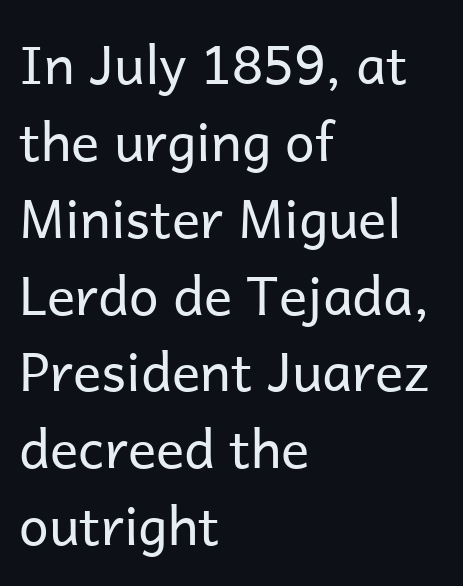
Q: Is the text bold? A: No.
Q: Is the text italic (slanted)? A: No, it is upright.
Q: Is the typeface a serif or a sans-serif typeface? A: Sans-serif.
Q: Is the text underlined? A: No.
Q: How is the paragraph aligned? A: Left-aligned.
Q: Is the spacing between letters normal or unusually wide? A: Normal.
Q: Is the spacing between lines tight, normal or loose? A: Normal.
Q: Width (condensed, normal, or wide)? A: Normal.
Q: Stroke contrast? A: Low.
Q: x-height? A: Medium.
Q: Monospaced? A: No.
